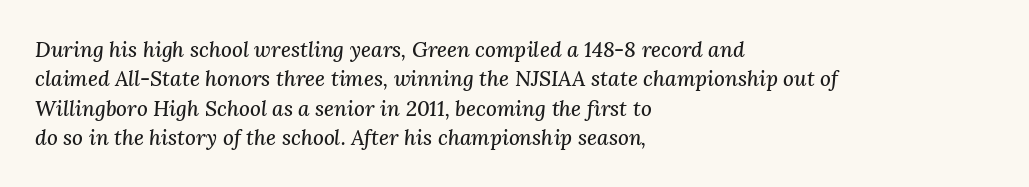
The gap between lines stays unmarked. Observe the ordinary spacing: letters are neighbours, not strangers. When letters slant like this, we call the style italic. Typeset ragged right — the left edge is the straight one. The passage shown stacks its lines at a standard gap.
